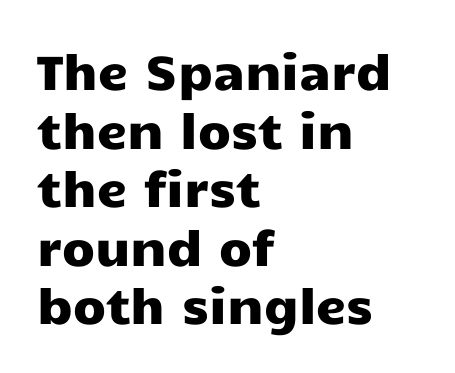
{"serif": "no", "italic": "no", "width": "wide", "stroke_contrast": "low", "x_height": "medium", "monospaced": "no", "underline": "no", "align": "left", "line_spacing_ratio": 1.22, "letter_spacing": "normal", "letter_spacing_em": 0.0, "glyph_px": 48}
